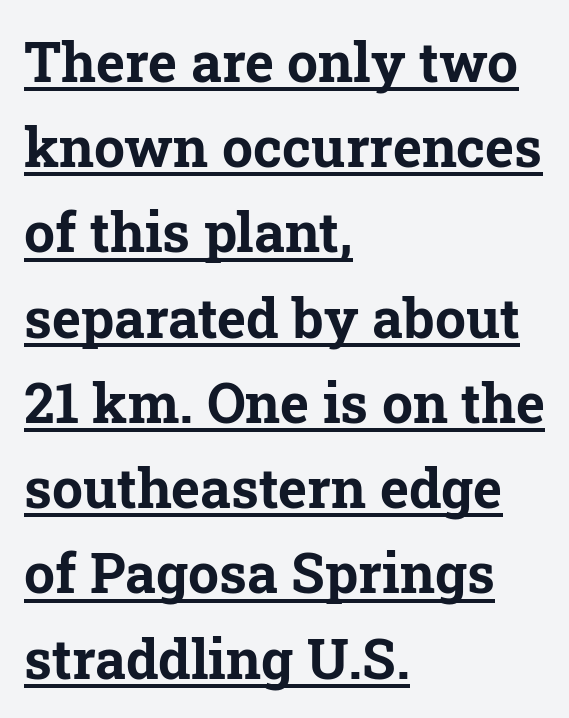
{"serif": "yes", "italic": "no", "bold": "yes", "weight": "bold", "width": "normal", "stroke_contrast": "low", "x_height": "medium", "monospaced": "no", "underline": "yes", "align": "left", "line_spacing": "normal", "line_spacing_ratio": 1.55, "letter_spacing": "normal", "letter_spacing_em": 0.0, "glyph_px": 55}
